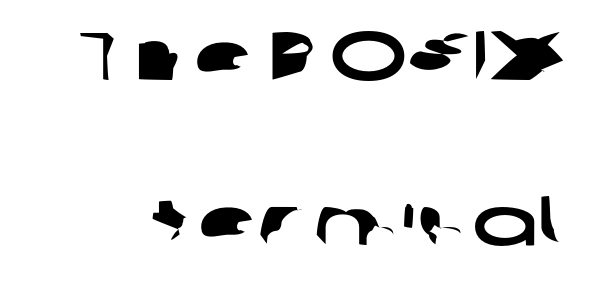
{"serif": "no", "width": "wide", "stroke_contrast": "low", "x_height": "medium", "monospaced": "no", "underline": "no", "line_spacing": "loose", "line_spacing_ratio": 2.39, "letter_spacing": "normal", "letter_spacing_em": 0.0, "glyph_px": 69}
